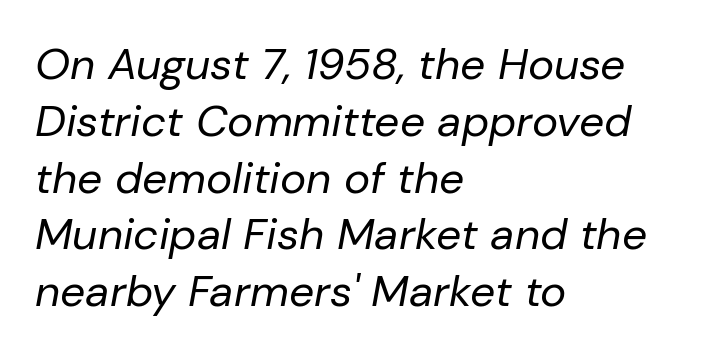
Q: Is the text bold? A: No.
Q: Is the text italic (slanted)? A: Yes, it leans right by about 10 degrees.
Q: Is the text underlined? A: No.
Q: How is the paragraph aligned? A: Left-aligned.
Q: Is the spacing between letters normal or unusually wide? A: Normal.
Q: Is the spacing between lines tight, normal or loose? A: Normal.
Q: Width (condensed, normal, or wide)? A: Normal.
Q: Stroke contrast? A: Low.
Q: x-height? A: Medium.
Q: Monospaced? A: No.
